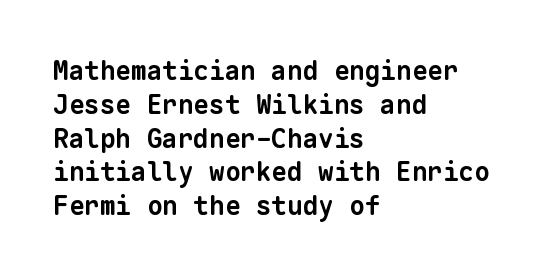
The image shows 26 px bold type; set left-aligned, normal line spacing (1.3x), normal letter spacing, not underlined.
